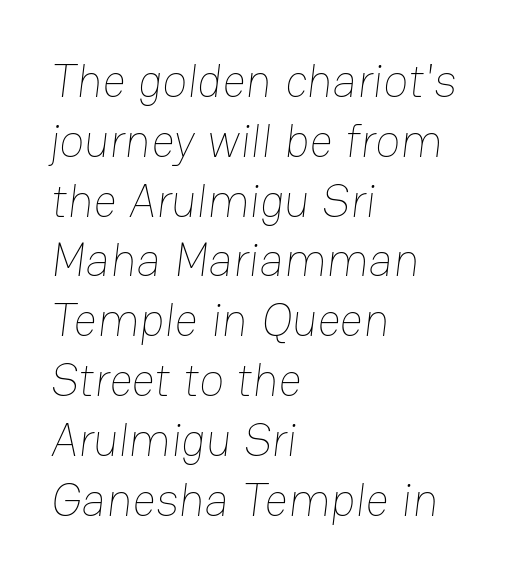
Q: Is the text bold? A: No.
Q: Is the text underlined? A: No.
Q: How is the paragraph aligned? A: Left-aligned.
Q: Is the spacing between letters normal or unusually wide? A: Normal.
Q: Is the spacing between lines tight, normal or loose? A: Normal.
Q: Width (condensed, normal, or wide)? A: Normal.
Q: Stroke contrast? A: Low.
Q: x-height? A: Medium.
Q: Monospaced? A: No.
